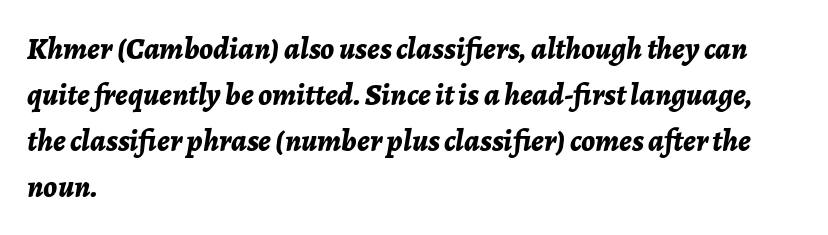
The rendering applies a slant to the glyphs. One-word summary of the alignment: left. Varying glyph widths throughout — classic text-font behaviour. Short note: letters normally spaced. Underline: absent.
